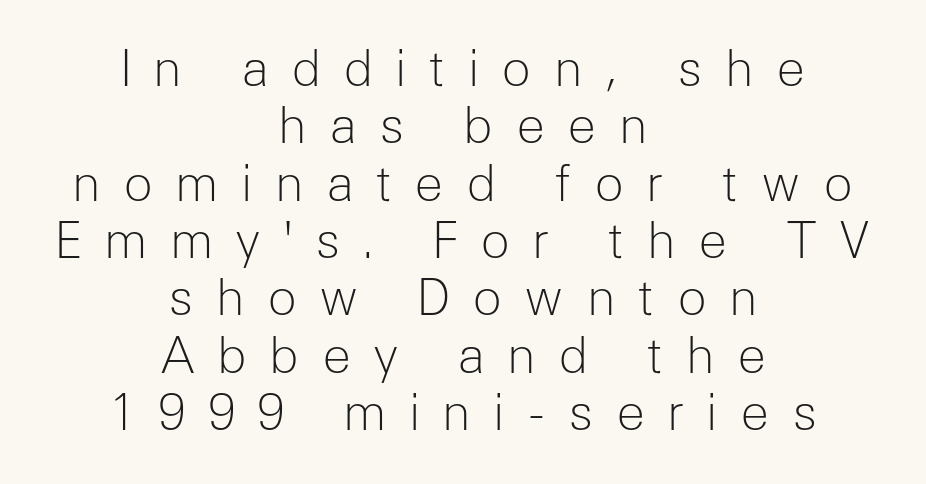
{"serif": "no", "italic": "no", "bold": "no", "weight": "light", "width": "normal", "stroke_contrast": "low", "x_height": "medium", "monospaced": "no", "underline": "no", "align": "center", "line_spacing_ratio": 1.17, "letter_spacing": "wide", "letter_spacing_em": 0.45, "glyph_px": 49}
